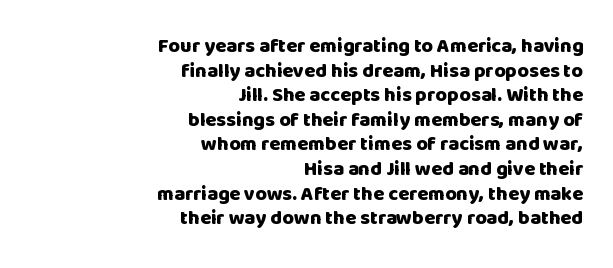
{"italic": "no", "bold": "yes", "underline": "no", "align": "right", "line_spacing_ratio": 1.23, "letter_spacing": "normal", "letter_spacing_em": 0.0, "glyph_px": 20}
